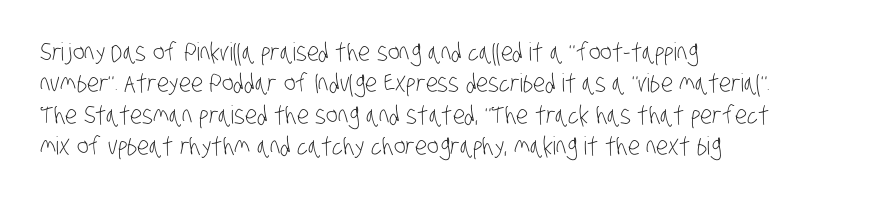
Q: Is the text bold? A: No.
Q: Is the text underlined? A: No.
Q: How is the paragraph aligned? A: Left-aligned.
Q: Is the spacing between letters normal or unusually wide? A: Normal.
Q: Is the spacing between lines tight, normal or loose? A: Normal.
